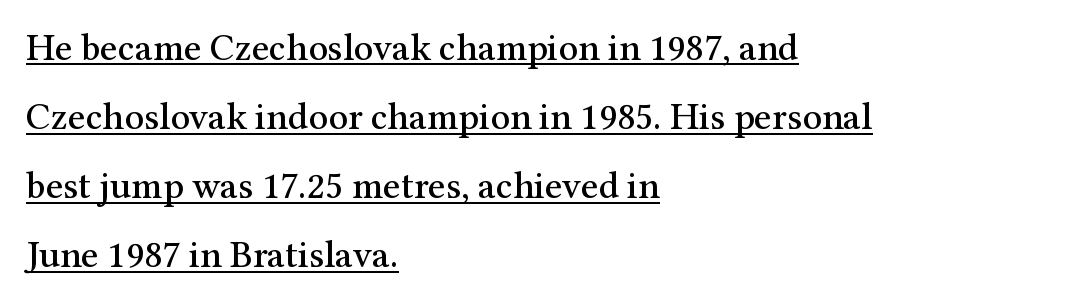
Standard letterfit; no display-style spreading of the glyphs. Quick note: not italic, upright. Here the designer chose a conventional face with non-uniform glyph widths. This is underlined copy, the kind a proofreader might mark for attention. What kind of face is this? One with serifs.
